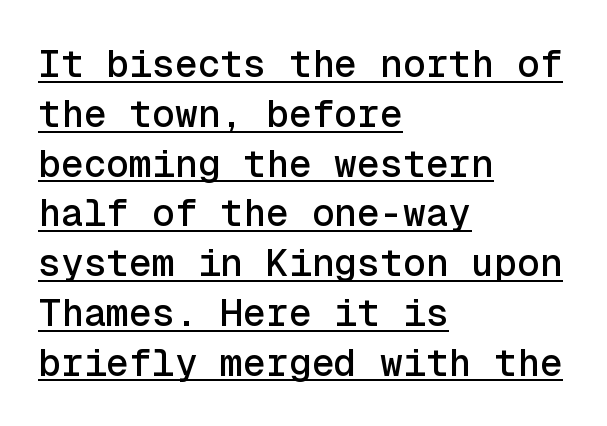
Q: Is the text italic (slanted)? A: No, it is upright.
Q: Is the typeface a serif or a sans-serif typeface? A: Sans-serif.
Q: Is the text underlined? A: Yes.
Q: How is the paragraph aligned? A: Left-aligned.
Q: Is the spacing between letters normal or unusually wide? A: Normal.
Q: Is the spacing between lines tight, normal or loose? A: Normal.
Q: Width (condensed, normal, or wide)? A: Normal.
Q: x-height? A: Medium.
Q: Monospaced? A: Yes.
